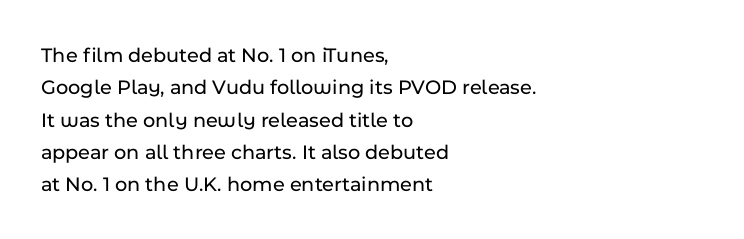
Q: Is the text italic (slanted)? A: No, it is upright.
Q: Is the text underlined? A: No.
Q: How is the paragraph aligned? A: Left-aligned.
Q: Is the spacing between letters normal or unusually wide? A: Normal.
Q: Is the spacing between lines tight, normal or loose? A: Normal.
